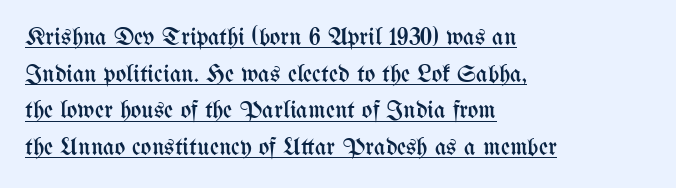
The image shows 25 px text type, upright; set left-aligned, normal line spacing (1.47x), normal letter spacing, underlined.
